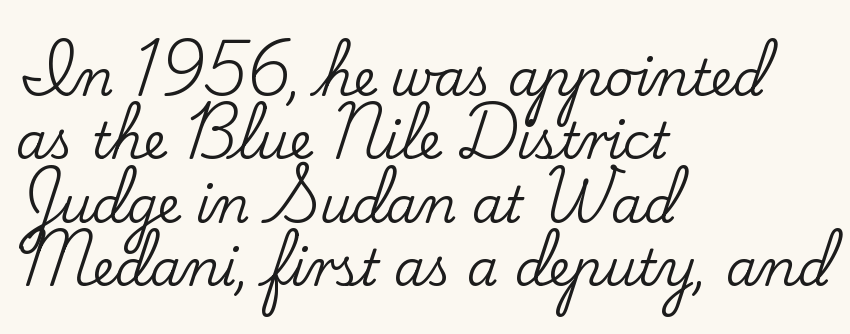
{"serif": "yes", "width": "normal", "stroke_contrast": "low", "x_height": "small", "monospaced": "no", "underline": "no", "align": "left", "line_spacing": "normal", "line_spacing_ratio": 1.27, "letter_spacing": "normal", "letter_spacing_em": 0.0, "glyph_px": 50}
